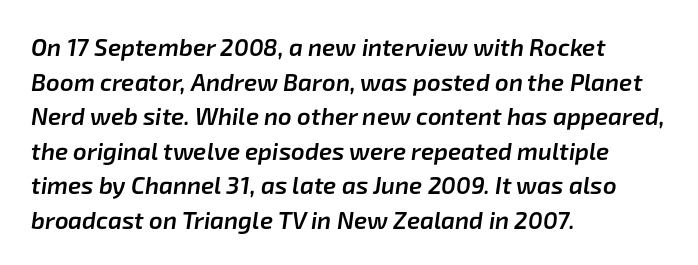
The gaps between neighbouring characters are ordinary and unremarkable. The designer left line spacing at the default. These lines carry some extra weight — a demibold, not a full bold. The strip under each line holds only bare page. The paragraph shown leans on its left margin.
